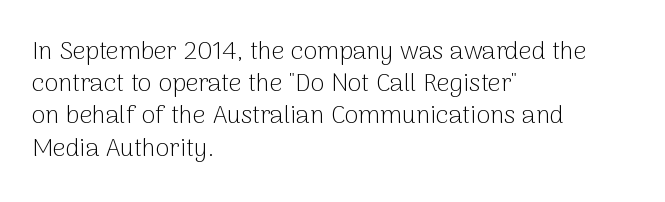
Q: Is the text bold? A: No.
Q: Is the text italic (slanted)? A: No, it is upright.
Q: Is the text underlined? A: No.
Q: How is the paragraph aligned? A: Left-aligned.
Q: Is the spacing between letters normal or unusually wide? A: Normal.
Q: Is the spacing between lines tight, normal or loose? A: Normal.
